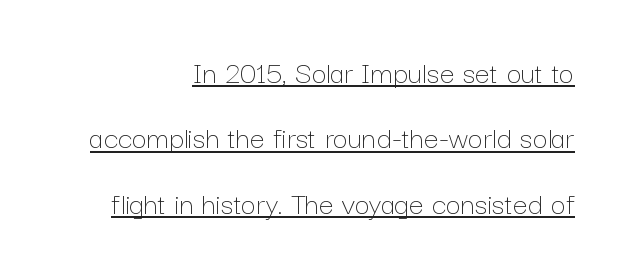
Line ends are locked; line starts wander. Has an underline been added? It has. Is there much room between lines? Yes — plenty of vertical air separates them. Is the type heavy? It reads as light-to-regular instead. Looks like regular typesetting: each glyph gets only the width it needs.
